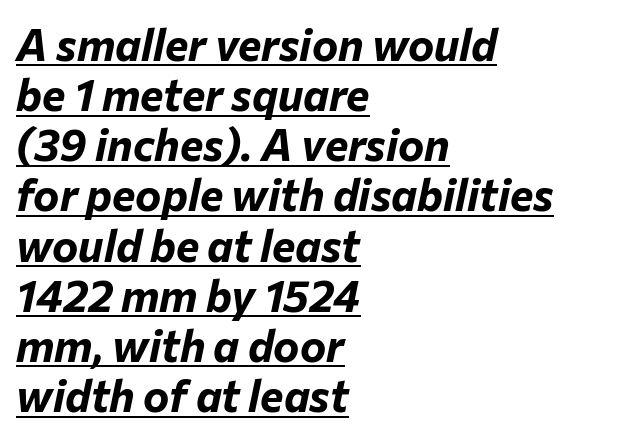
Note the varied advance widths — an 'i' is clearly narrower than an 'm'. The passage shown is underscored from start to finish. Spacing between characters is what you'd get straight out of the box. Heavy, bold letterforms. The rendering uses a small line-height, squeezing the rows. The axis of the letterforms is tilted away from vertical.
